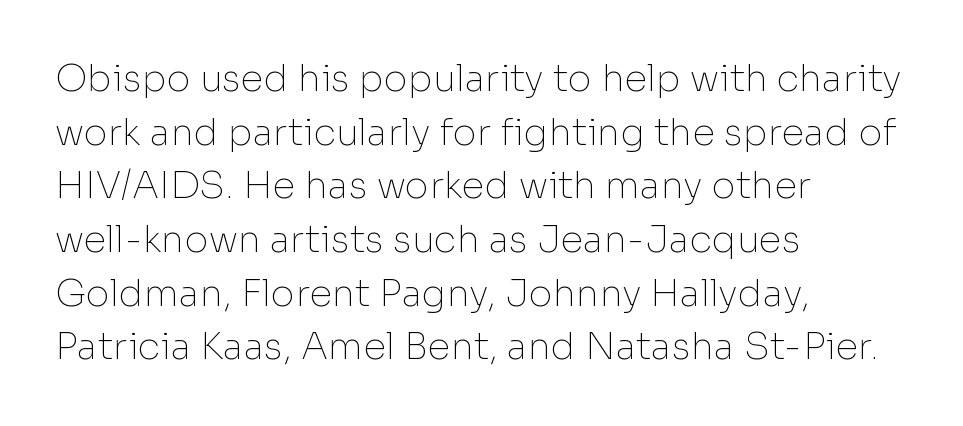
Ascenders rise straight up at ninety degrees. Short note: letters normally spaced. The rendering uses natural spacing where letterforms have individual widths. Descenders hang freely into open space.
